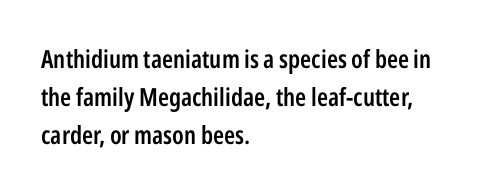
{"italic": "no", "bold": "semi", "underline": "no", "align": "left", "line_spacing": "normal", "line_spacing_ratio": 1.52, "letter_spacing": "normal", "letter_spacing_em": 0.0, "glyph_px": 25}
